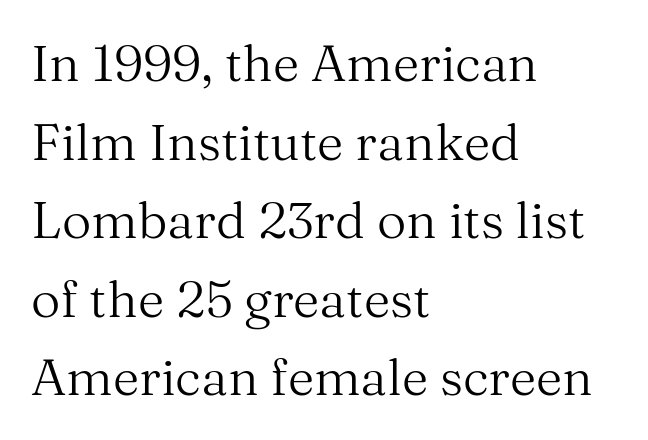
Q: Is the text bold? A: No.
Q: Is the text italic (slanted)? A: No, it is upright.
Q: Is the typeface a serif or a sans-serif typeface? A: Serif.
Q: Is the text underlined? A: No.
Q: How is the paragraph aligned? A: Left-aligned.
Q: Is the spacing between letters normal or unusually wide? A: Normal.
Q: Is the spacing between lines tight, normal or loose? A: Normal.
Q: Width (condensed, normal, or wide)? A: Normal.
Q: Stroke contrast? A: Medium.
Q: x-height? A: Medium.
Q: Monospaced? A: No.
